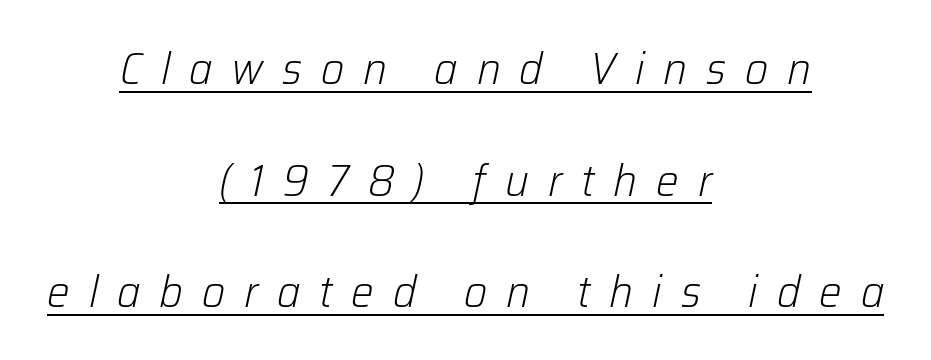
{"italic": "yes", "lean": "right", "slant_degrees": 12, "bold": "no", "weight": "light", "width": "normal", "stroke_contrast": "low", "x_height": "medium", "monospaced": "no", "underline": "yes", "align": "center", "line_spacing": "loose", "line_spacing_ratio": 2.48, "letter_spacing": "wide", "letter_spacing_em": 0.42, "glyph_px": 45}
